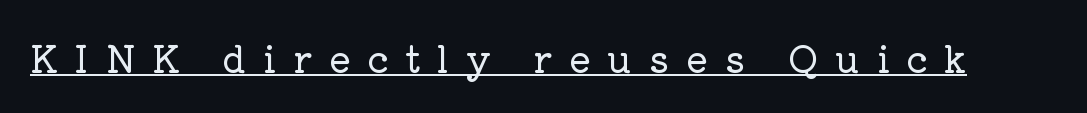
{"serif": "yes", "italic": "no", "width": "normal", "stroke_contrast": "low", "x_height": "medium", "monospaced": "no", "underline": "yes", "letter_spacing": "wide", "letter_spacing_em": 0.47, "glyph_px": 36}
